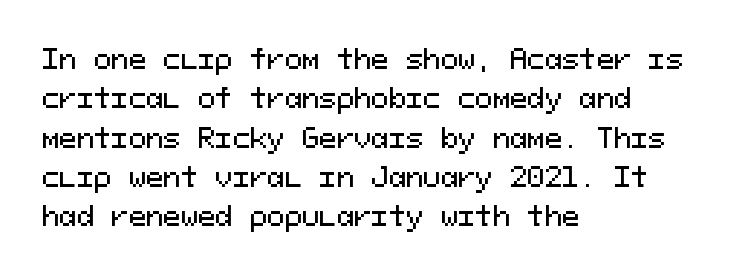
{"italic": "no", "underline": "no", "align": "left", "line_spacing": "normal", "line_spacing_ratio": 1.51, "letter_spacing": "normal", "letter_spacing_em": 0.0, "glyph_px": 26}
